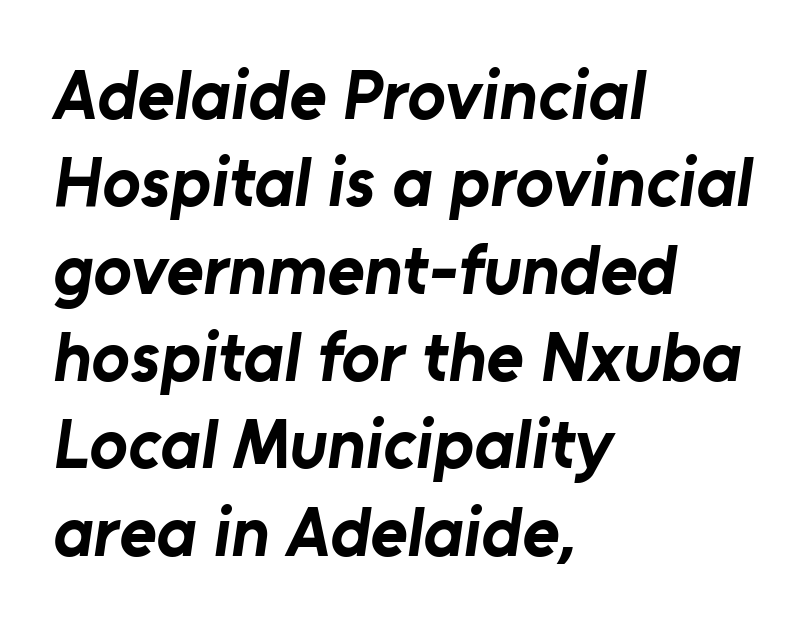
The face used here is rendered with its standard letterfit. This rendering uses left alignment, leaving the right contour irregular. This rendering employs a face without finishing strokes, i.e., a sans-serif. Look at the stroke-to-counter ratio: heavy, a bold. Character widths vary here, with narrow letters taking less room than wide ones.
